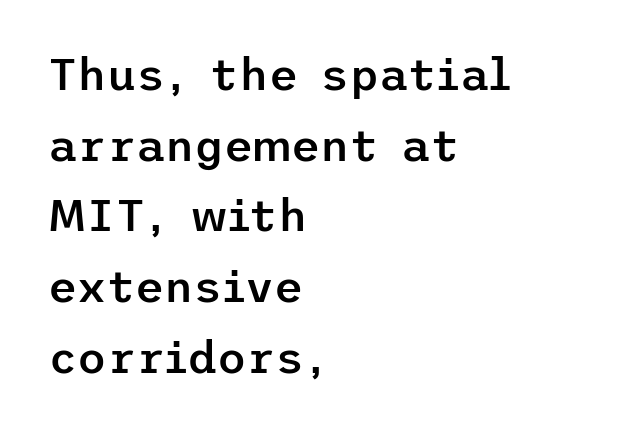
Words appear dense and cohesive because spacing is normal. The rendering shows plain stroke endings on the letterforms — a sans-serif design. The rows are spaced the way most documents space them. If you drew a ruler down the left edge, every line would touch it. Every letter is mildly thick-stroked: semibold rather than bold. No italicization has been applied; the sample stays upright.
